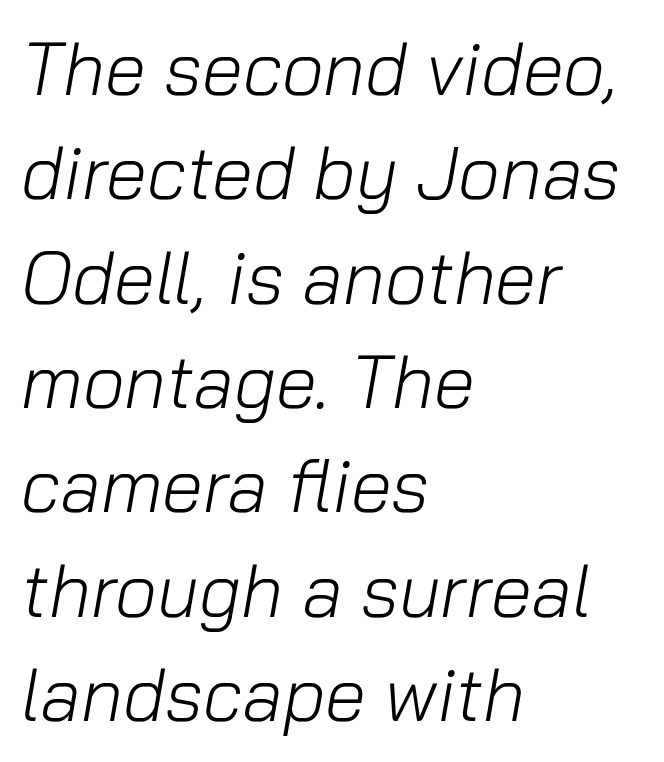
The image shows 74 px light type, italic (leaning right); set left-aligned, normal line spacing (1.41x), normal letter spacing, not underlined; low stroke contrast and a medium x-height.
